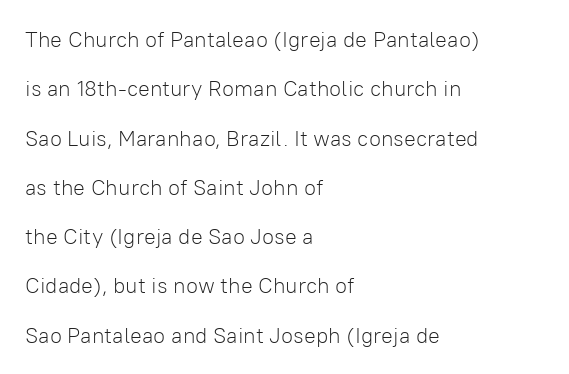
The typesetting does not lean heavy: it is not bold. Each word holds together tightly as a unit, with standard inter-letter gaps. This rendering uses left alignment, leaving the right contour irregular. Quick note: not italic, upright. A bare baseline throughout the passage.
